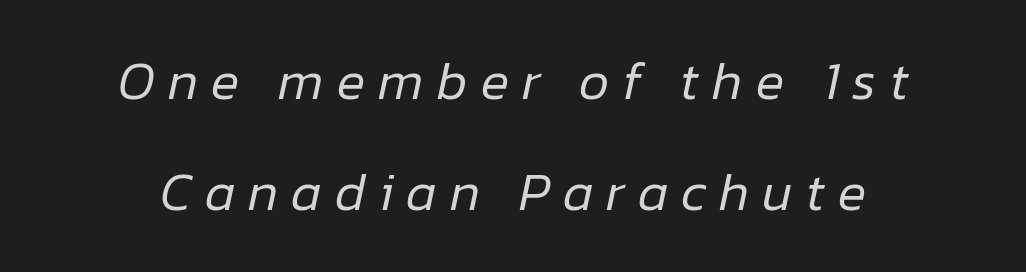
Q: Is the text bold? A: No.
Q: Is the text italic (slanted)? A: Yes, it leans right by about 12 degrees.
Q: Is the text underlined? A: No.
Q: How is the paragraph aligned? A: Centered.
Q: Is the spacing between letters normal or unusually wide? A: Unusually wide.
Q: Is the spacing between lines tight, normal or loose? A: Loose.
Q: Width (condensed, normal, or wide)? A: Normal.
Q: Stroke contrast? A: Low.
Q: x-height? A: Medium.
Q: Monospaced? A: No.
